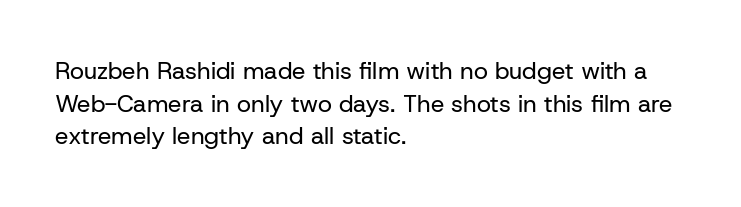
Plain, unruled lines of type. Ordinary non-slanted type is in use. Does extra space separate the letters? No, they use regular spacing. This is not heavy type; no bold has been used. These lines sit exactly where default settings would place them. Reading down the block, your eye returns to a fixed left position each line.
